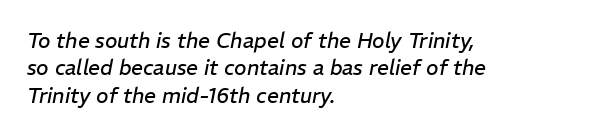
Q: Is the text bold? A: No.
Q: Is the text italic (slanted)? A: Yes, it leans right by about 11 degrees.
Q: Is the text underlined? A: No.
Q: How is the paragraph aligned? A: Left-aligned.
Q: Is the spacing between letters normal or unusually wide? A: Normal.
Q: Is the spacing between lines tight, normal or loose? A: Normal.
